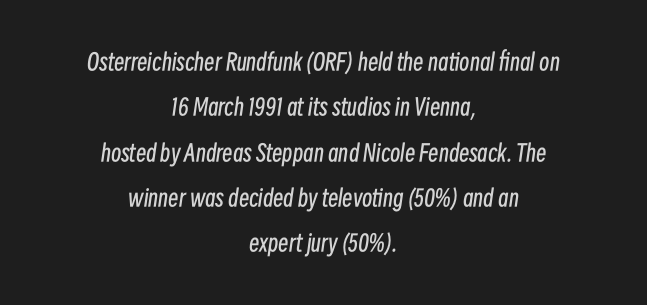
The image shows 23 px text type, italic (leaning right); set centered, loose line spacing (1.97x), normal letter spacing, not underlined.
